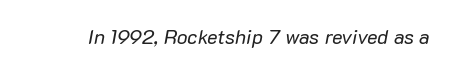
Looking at the ascenders, they clearly lean. The gaps between neighbouring characters are ordinary and unremarkable. Any mark beneath the type? The region is blank. This reads as an unemphasized weight, regular at the heaviest.
